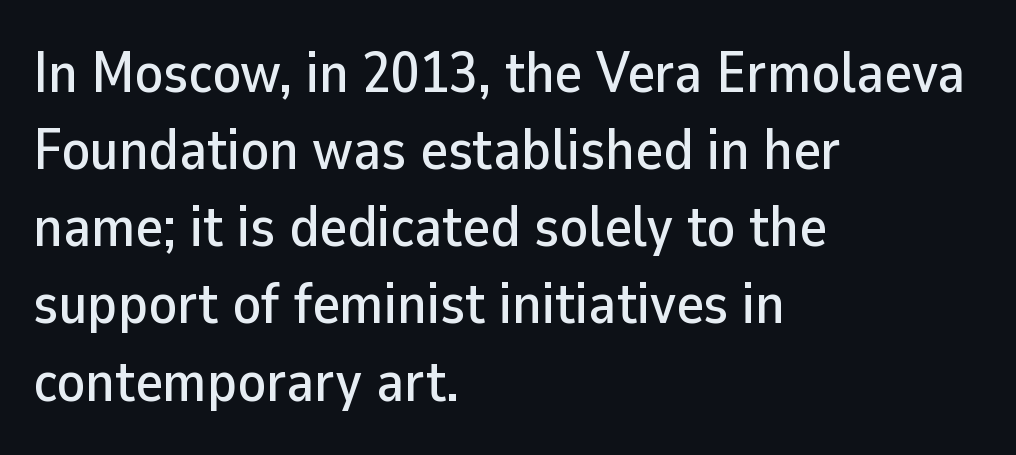
Q: Is the text italic (slanted)? A: No, it is upright.
Q: Is the typeface a serif or a sans-serif typeface? A: Sans-serif.
Q: Is the text underlined? A: No.
Q: How is the paragraph aligned? A: Left-aligned.
Q: Is the spacing between letters normal or unusually wide? A: Normal.
Q: Is the spacing between lines tight, normal or loose? A: Normal.
Q: Width (condensed, normal, or wide)? A: Normal.
Q: Stroke contrast? A: Low.
Q: x-height? A: Medium.
Q: Monospaced? A: No.
